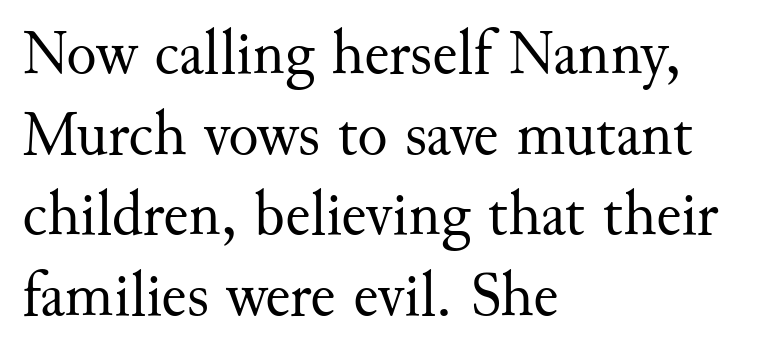
{"serif": "yes", "italic": "no", "bold": "no", "weight": "regular", "width": "normal", "stroke_contrast": "medium", "x_height": "small", "monospaced": "no", "underline": "no", "align": "left", "line_spacing": "normal", "line_spacing_ratio": 1.28, "letter_spacing": "normal", "letter_spacing_em": 0.0, "glyph_px": 63}
